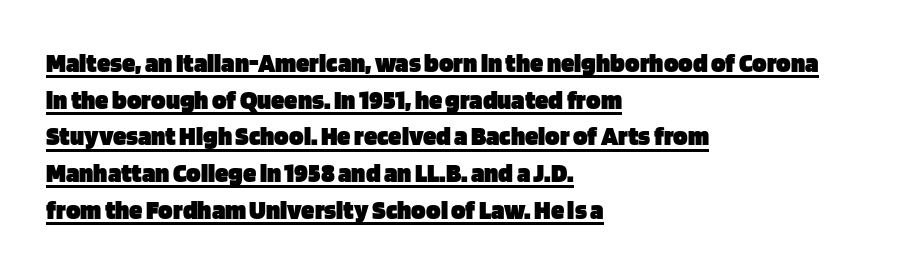
Q: Is the text bold? A: Yes.
Q: Is the text italic (slanted)? A: No, it is upright.
Q: Is the text underlined? A: Yes.
Q: How is the paragraph aligned? A: Left-aligned.
Q: Is the spacing between letters normal or unusually wide? A: Normal.
Q: Is the spacing between lines tight, normal or loose? A: Normal.
